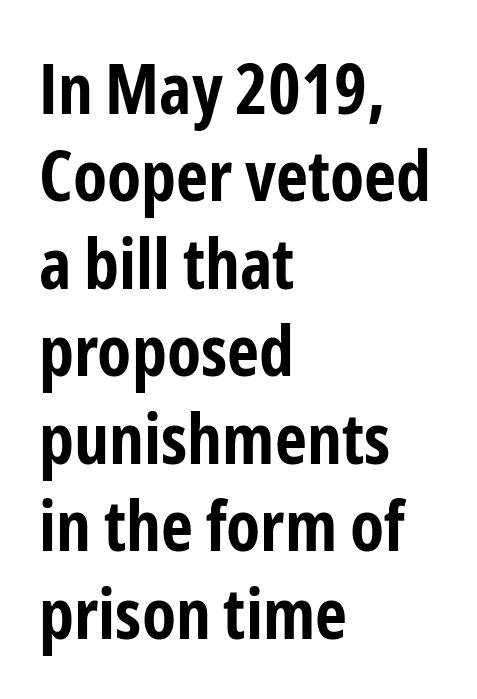
Q: Is the text bold? A: Yes.
Q: Is the text italic (slanted)? A: No, it is upright.
Q: Is the typeface a serif or a sans-serif typeface? A: Sans-serif.
Q: Is the text underlined? A: No.
Q: How is the paragraph aligned? A: Left-aligned.
Q: Is the spacing between letters normal or unusually wide? A: Normal.
Q: Is the spacing between lines tight, normal or loose? A: Normal.
Q: Width (condensed, normal, or wide)? A: Condensed.
Q: Stroke contrast? A: Low.
Q: x-height? A: Medium.
Q: Monospaced? A: No.
